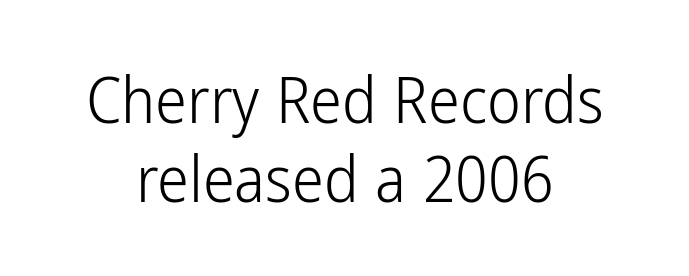
Q: Is the text bold? A: No.
Q: Is the text italic (slanted)? A: No, it is upright.
Q: Is the typeface a serif or a sans-serif typeface? A: Sans-serif.
Q: Is the text underlined? A: No.
Q: How is the paragraph aligned? A: Centered.
Q: Is the spacing between letters normal or unusually wide? A: Normal.
Q: Width (condensed, normal, or wide)? A: Condensed.
Q: Stroke contrast? A: Low.
Q: x-height? A: Medium.
Q: Monospaced? A: No.
